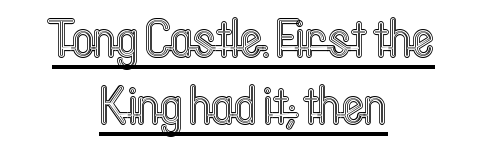
The image shows 54 px condensed type, upright; set centered, line spacing 1.24x, normal letter spacing, underlined; a medium x-height.
